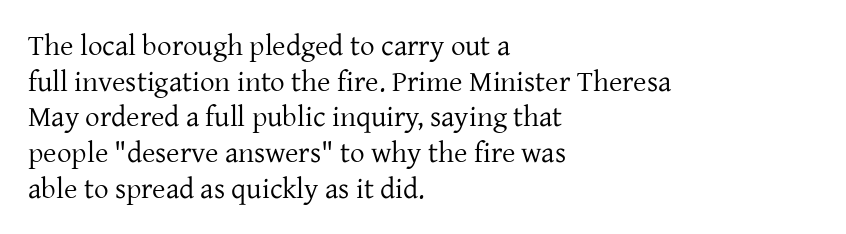
{"serif": "yes", "italic": "no", "bold": "no", "weight": "regular", "width": "normal", "stroke_contrast": "low", "x_height": "medium", "monospaced": "no", "underline": "no", "align": "left", "line_spacing_ratio": 1.23, "letter_spacing": "normal", "letter_spacing_em": 0.0, "glyph_px": 29}
